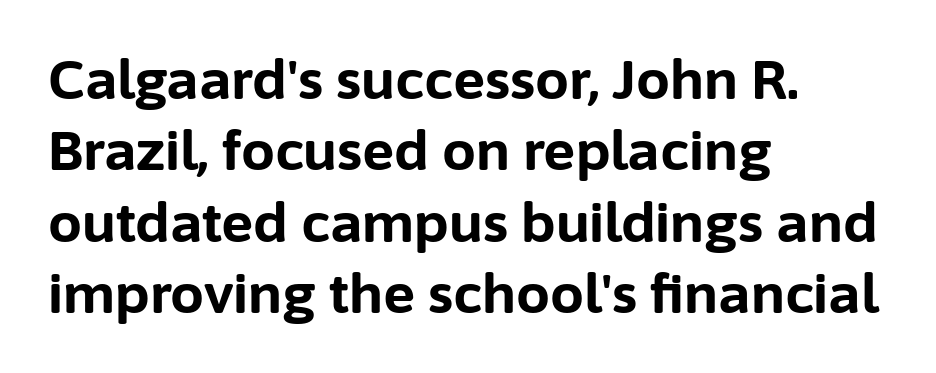
Q: Is the text bold? A: Yes.
Q: Is the text italic (slanted)? A: No, it is upright.
Q: Is the typeface a serif or a sans-serif typeface? A: Sans-serif.
Q: Is the text underlined? A: No.
Q: How is the paragraph aligned? A: Left-aligned.
Q: Is the spacing between letters normal or unusually wide? A: Normal.
Q: Is the spacing between lines tight, normal or loose? A: Normal.
Q: Width (condensed, normal, or wide)? A: Normal.
Q: Stroke contrast? A: Low.
Q: x-height? A: Medium.
Q: Monospaced? A: No.
